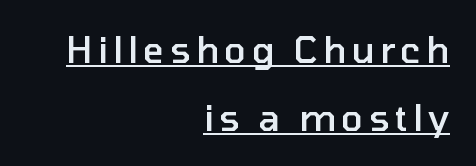
The letters are semibold — heavier than regular but short of a full bold. The text block is weighted toward the right margin, trailing off unevenly leftward. The designer went with a sans here, leaving each stem footless. Ascenders rise straight up at ninety degrees. Has an underline been added? It has.
